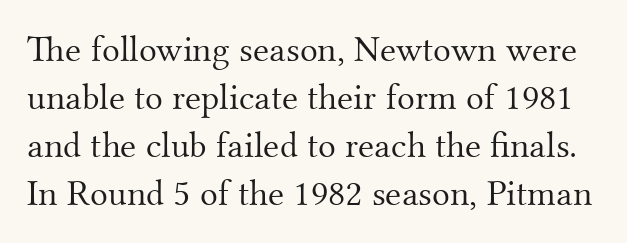
Q: Is the text bold? A: No.
Q: Is the text italic (slanted)? A: No, it is upright.
Q: Is the typeface a serif or a sans-serif typeface? A: Serif.
Q: Is the text underlined? A: No.
Q: Is the spacing between letters normal or unusually wide? A: Normal.
Q: Is the spacing between lines tight, normal or loose? A: Normal.
Q: Width (condensed, normal, or wide)? A: Normal.
Q: Stroke contrast? A: Medium.
Q: x-height? A: Small.
Q: Monospaced? A: No.
